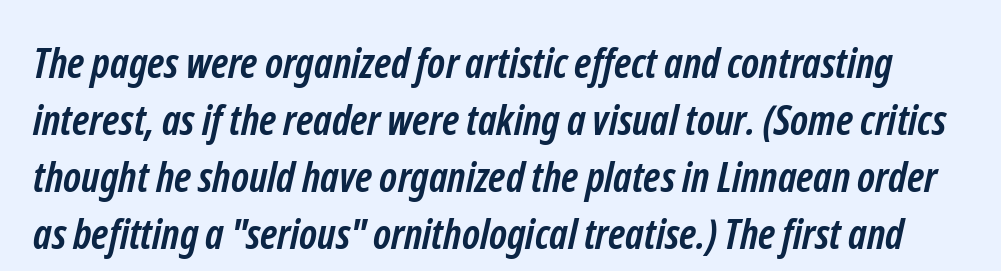
The image shows 42 px semibold, condensed sans-serif type; set normal line spacing (1.36x), normal letter spacing, not underlined; low stroke contrast and a medium x-height.
